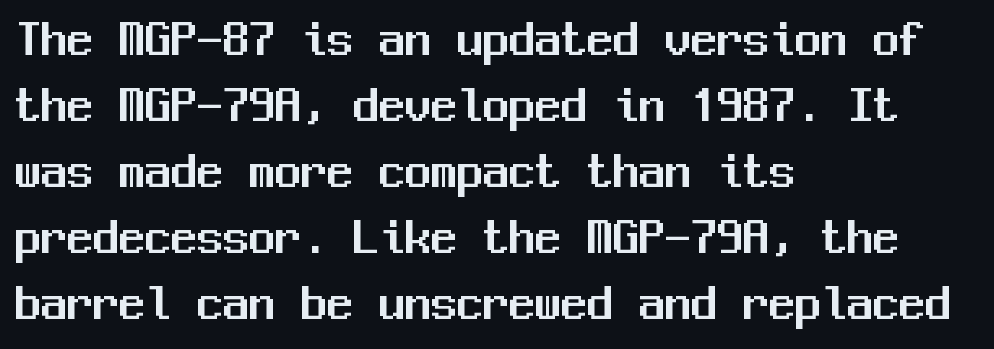
The image shows 52 px sans-serif type, upright, monospaced; set left-aligned, normal line spacing (1.27x), normal letter spacing, not underlined; medium stroke contrast and a medium x-height.
